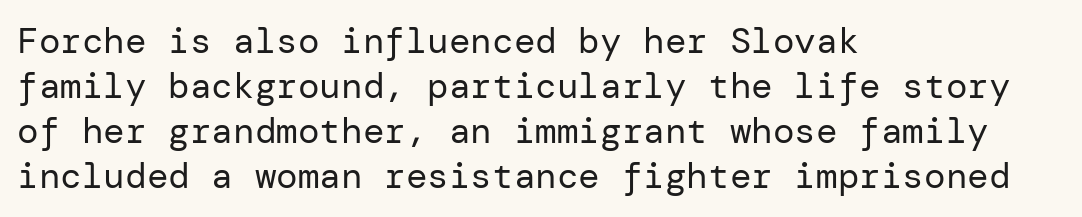
The image shows 36 px regular-weight sans-serif type, upright; set left-aligned, normal line spacing (1.25x), normal letter spacing, not underlined; low stroke contrast and a medium x-height.
